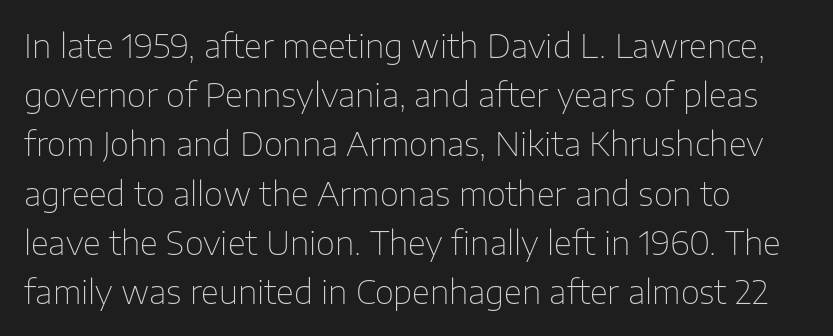
Q: Is the text bold? A: No.
Q: Is the text italic (slanted)? A: No, it is upright.
Q: Is the typeface a serif or a sans-serif typeface? A: Sans-serif.
Q: Is the text underlined? A: No.
Q: Is the spacing between letters normal or unusually wide? A: Normal.
Q: Is the spacing between lines tight, normal or loose? A: Normal.
Q: Width (condensed, normal, or wide)? A: Normal.
Q: Stroke contrast? A: Low.
Q: x-height? A: Medium.
Q: Monospaced? A: No.
